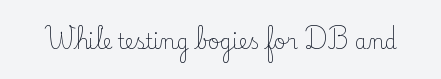
The image shows 20 px text type, upright; set normal letter spacing, not underlined.
